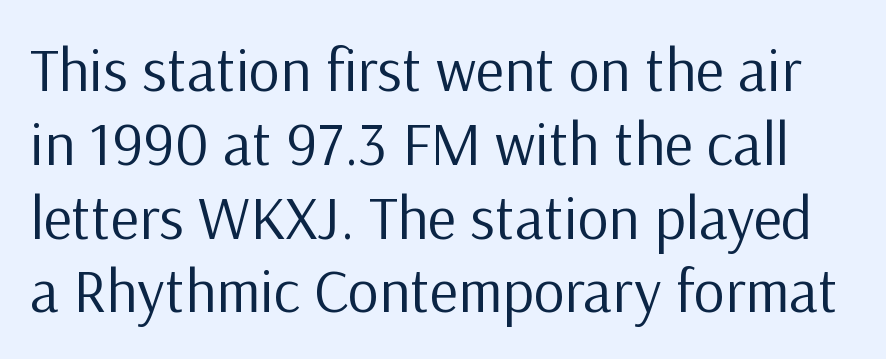
The image shows 61 px regular-weight sans-serif type, upright; set line spacing 1.21x, normal letter spacing, not underlined; low stroke contrast and a medium x-height.
